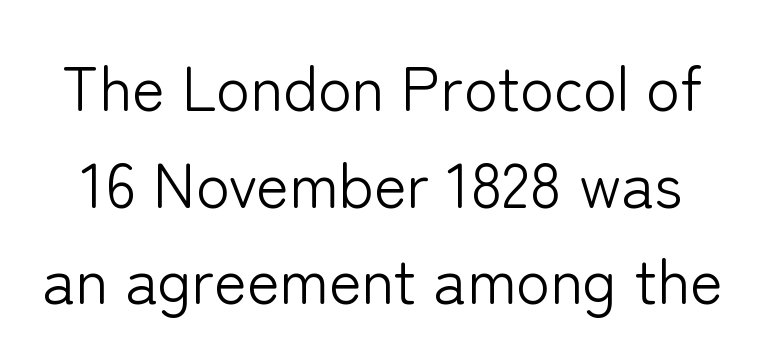
Q: Is the text bold? A: No.
Q: Is the text italic (slanted)? A: No, it is upright.
Q: Is the typeface a serif or a sans-serif typeface? A: Sans-serif.
Q: Is the text underlined? A: No.
Q: Is the spacing between letters normal or unusually wide? A: Normal.
Q: Is the spacing between lines tight, normal or loose? A: Normal.
Q: Width (condensed, normal, or wide)? A: Normal.
Q: Stroke contrast? A: Low.
Q: x-height? A: Medium.
Q: Monospaced? A: No.
